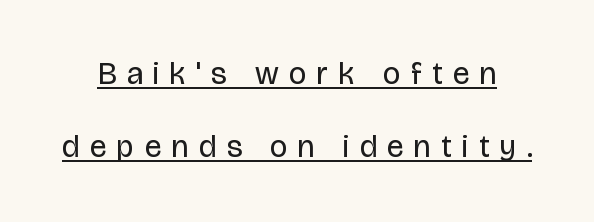
Looks like someone drew a line under every word here. Note the varied advance widths — an 'i' is clearly narrower than an 'm'. Airy leading. The passage shown is typeset with a sans-serif family.
